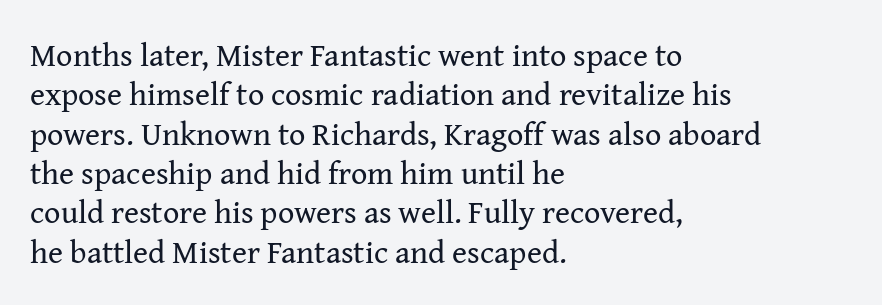
{"serif": "yes", "italic": "no", "bold": "no", "weight": "regular", "width": "normal", "stroke_contrast": "medium", "x_height": "medium", "monospaced": "no", "underline": "no", "align": "left", "line_spacing_ratio": 1.23, "letter_spacing": "normal", "letter_spacing_em": 0.0, "glyph_px": 32}
